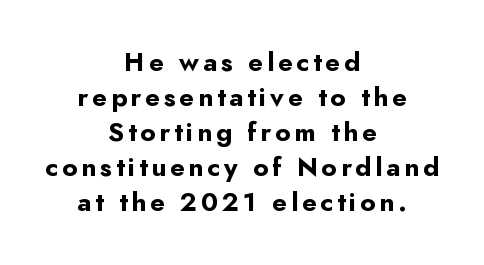
The image shows 26 px bold type, upright; set centered, normal line spacing (1.35x), not underlined.
